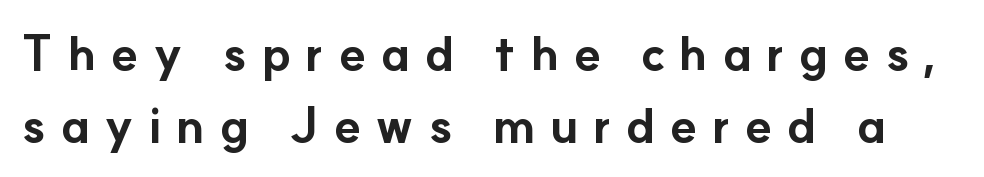
The tracking jumps out immediately: characters are airy and widely separated. What weight is shown? A full bold with thick strokes. Stroke terminals: plain, sans-serif. Descenders hang freely into open space. Vertical strokes here are truly vertical.
